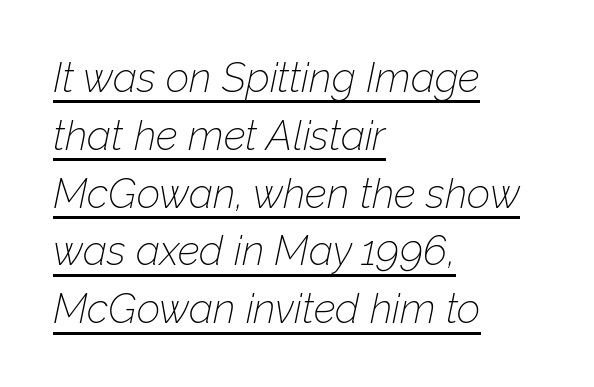
Q: Is the text bold? A: No.
Q: Is the text italic (slanted)? A: Yes, it leans right by about 12 degrees.
Q: Is the text underlined? A: Yes.
Q: How is the paragraph aligned? A: Left-aligned.
Q: Is the spacing between letters normal or unusually wide? A: Normal.
Q: Is the spacing between lines tight, normal or loose? A: Normal.
Q: Width (condensed, normal, or wide)? A: Normal.
Q: Stroke contrast? A: Low.
Q: x-height? A: Medium.
Q: Monospaced? A: No.
